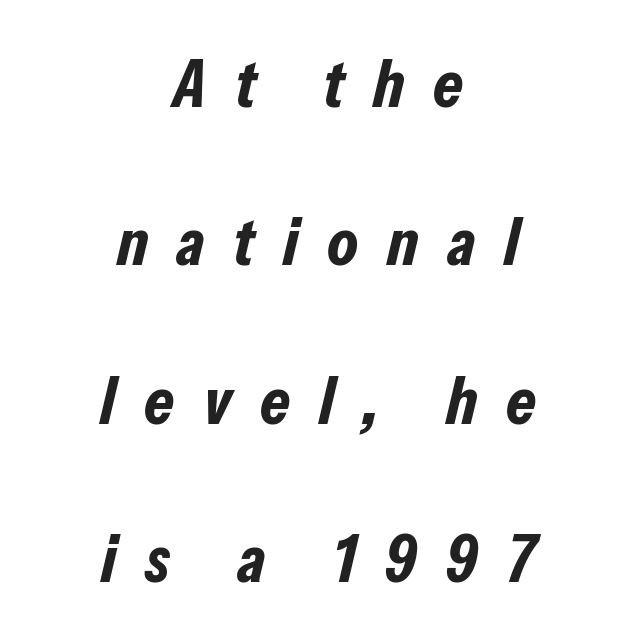
Regarding leading, the lines here are spaced well apart. A typesetter would mark this as italic. The glyphs have the mass of a bold cut. Neither beginnings nor endings align; midpoints do.
